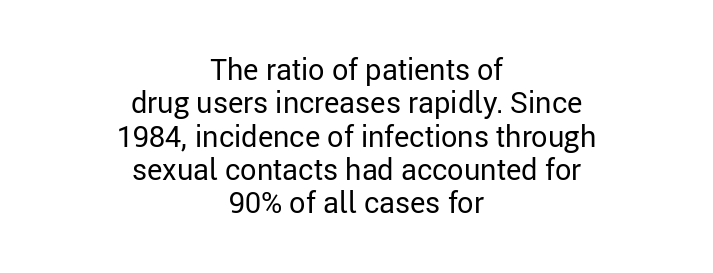
Q: Is the text bold? A: No.
Q: Is the text italic (slanted)? A: No, it is upright.
Q: Is the typeface a serif or a sans-serif typeface? A: Sans-serif.
Q: Is the text underlined? A: No.
Q: How is the paragraph aligned? A: Centered.
Q: Is the spacing between letters normal or unusually wide? A: Normal.
Q: Is the spacing between lines tight, normal or loose? A: Tight.
Q: Width (condensed, normal, or wide)? A: Normal.
Q: Stroke contrast? A: Low.
Q: x-height? A: Medium.
Q: Monospaced? A: No.
